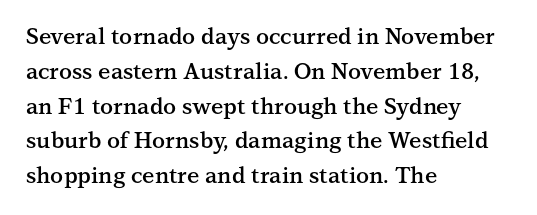
The image shows 22 px text type, upright; set left-aligned, normal line spacing (1.58x), normal letter spacing, not underlined.
